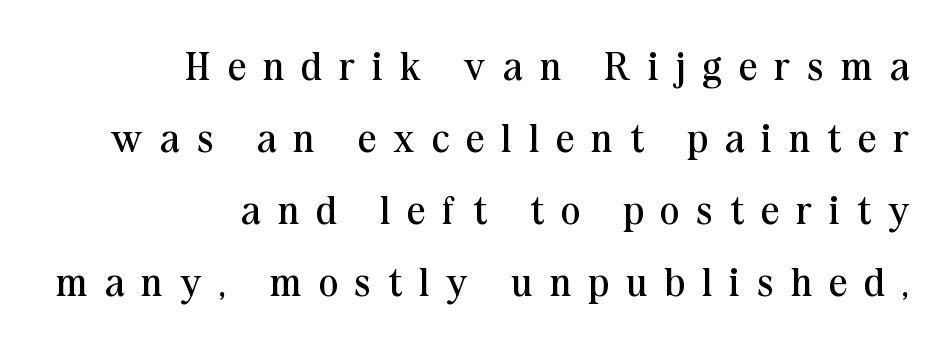
Q: Is the text bold? A: No.
Q: Is the text italic (slanted)? A: No, it is upright.
Q: Is the typeface a serif or a sans-serif typeface? A: Serif.
Q: Is the text underlined? A: No.
Q: How is the paragraph aligned? A: Right-aligned.
Q: Is the spacing between letters normal or unusually wide? A: Unusually wide.
Q: Width (condensed, normal, or wide)? A: Normal.
Q: Stroke contrast? A: Medium.
Q: x-height? A: Medium.
Q: Monospaced? A: No.
